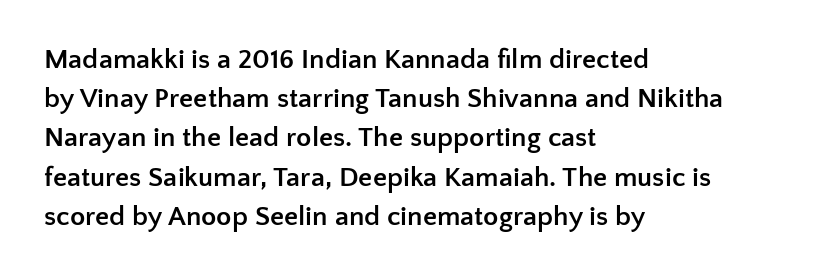
Q: Is the text bold? A: Yes.
Q: Is the text italic (slanted)? A: No, it is upright.
Q: Is the typeface a serif or a sans-serif typeface? A: Sans-serif.
Q: Is the text underlined? A: No.
Q: How is the paragraph aligned? A: Left-aligned.
Q: Is the spacing between letters normal or unusually wide? A: Normal.
Q: Is the spacing between lines tight, normal or loose? A: Normal.
Q: Width (condensed, normal, or wide)? A: Normal.
Q: Stroke contrast? A: Low.
Q: x-height? A: Medium.
Q: Monospaced? A: No.
